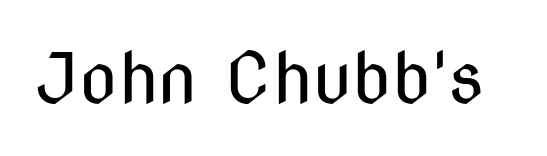
Q: Is the text bold? A: No.
Q: Is the text italic (slanted)? A: No, it is upright.
Q: Is the typeface a serif or a sans-serif typeface? A: Sans-serif.
Q: Is the text underlined? A: No.
Q: Is the spacing between letters normal or unusually wide? A: Normal.
Q: Width (condensed, normal, or wide)? A: Condensed.
Q: Stroke contrast? A: Medium.
Q: x-height? A: Medium.
Q: Monospaced? A: No.
